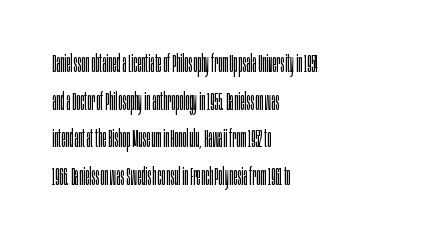
The face used here is rendered with its standard letterfit. Just letters on the line, the space beneath them empty. Caption: face not bold, strokes unweighted. Line spacing here is normal.
